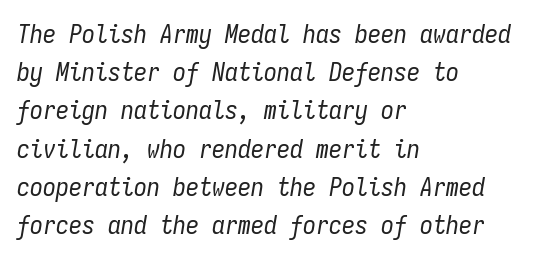
The gap between lines stays unmarked. Letter spacing: default. Looking at the ascenders, they clearly lean. The strokes are not fattened; the text isn't bold.
